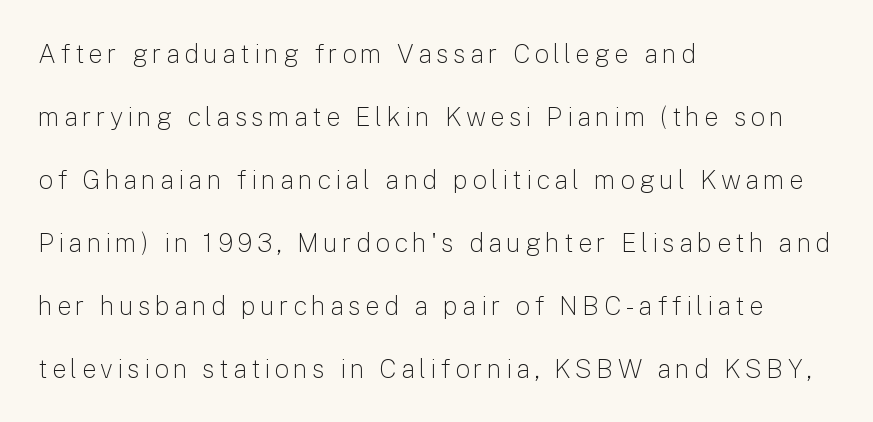
The image shows 26 px text type, upright; set left-aligned, loose line spacing (2.42x), not underlined.
